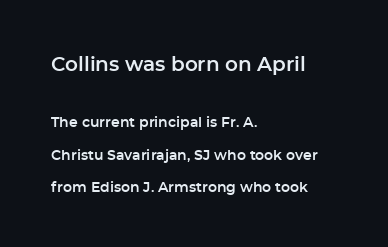
The image shows 20 px text type, upright; set left-aligned, loose line spacing (2.31x), normal letter spacing, not underlined; the first (top) block is 1.43x larger.
